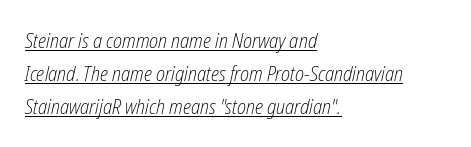
Q: Is the text bold? A: No.
Q: Is the text italic (slanted)? A: Yes, it leans right by about 12 degrees.
Q: Is the text underlined? A: Yes.
Q: How is the paragraph aligned? A: Left-aligned.
Q: Is the spacing between letters normal or unusually wide? A: Normal.
Q: Is the spacing between lines tight, normal or loose? A: Normal.
